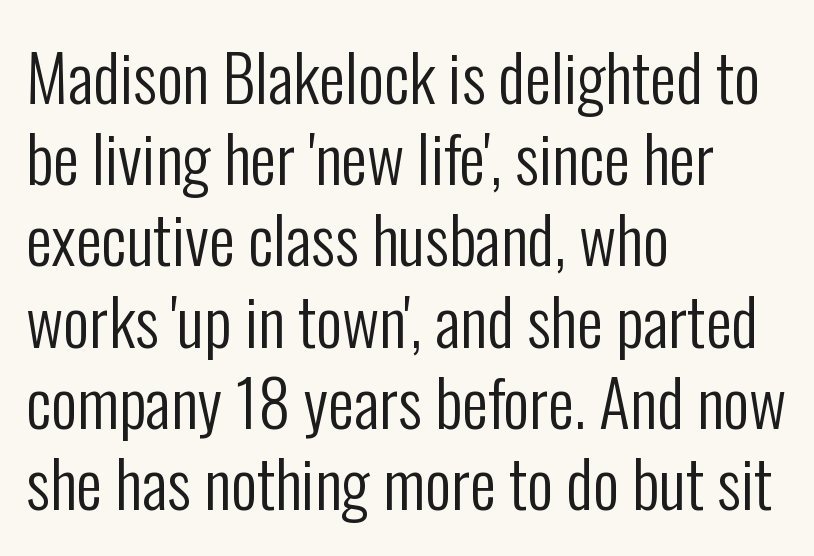
The letterforms sit at book weight or below. Standard letterfit; no display-style spreading of the glyphs. Compared with a centered layout, this one pins lines to the left instead. Proportional: the letters do not fall into vertical columns. The letters stand straight up with perfectly vertical stems.
